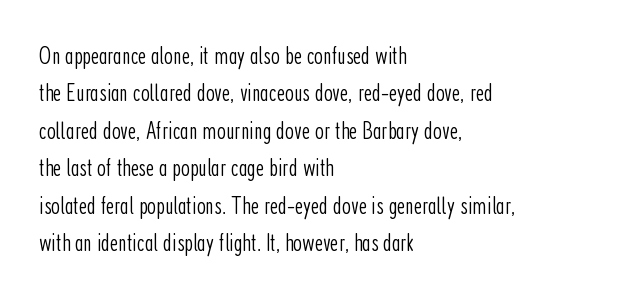
In CSS terms this would be text-align: left. Descenders are the only things crossing below the line. One glance says typical: line gaps are just what's usual. This is the regular roman posture of the typeface.
